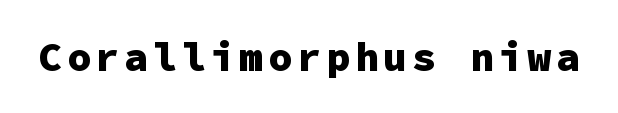
Q: Is the text bold? A: Yes.
Q: Is the text italic (slanted)? A: No, it is upright.
Q: Is the typeface a serif or a sans-serif typeface? A: Sans-serif.
Q: Is the text underlined? A: No.
Q: Width (condensed, normal, or wide)? A: Normal.
Q: Stroke contrast? A: Low.
Q: x-height? A: Medium.
Q: Monospaced? A: Yes.
